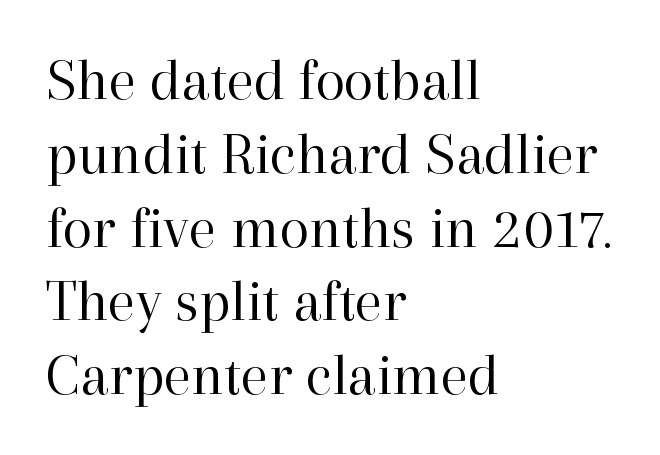
Q: Is the text bold? A: No.
Q: Is the text italic (slanted)? A: No, it is upright.
Q: Is the typeface a serif or a sans-serif typeface? A: Serif.
Q: Is the text underlined? A: No.
Q: How is the paragraph aligned? A: Left-aligned.
Q: Is the spacing between letters normal or unusually wide? A: Normal.
Q: Width (condensed, normal, or wide)? A: Normal.
Q: Stroke contrast? A: High.
Q: x-height? A: Medium.
Q: Monospaced? A: No.
